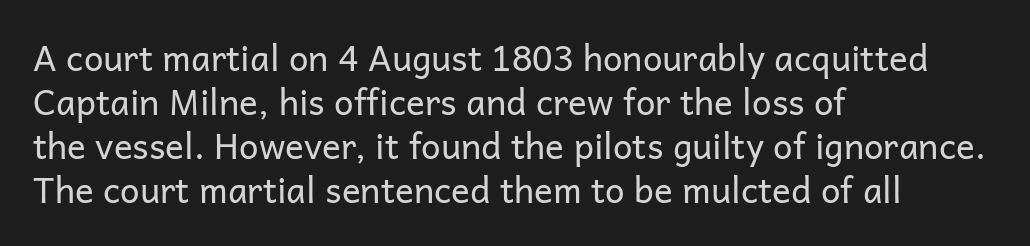
{"serif": "no", "italic": "no", "bold": "no", "weight": "regular", "width": "normal", "stroke_contrast": "low", "x_height": "medium", "monospaced": "no", "underline": "no", "align": "left", "line_spacing": "normal", "line_spacing_ratio": 1.26, "letter_spacing": "normal", "letter_spacing_em": 0.0, "glyph_px": 35}
